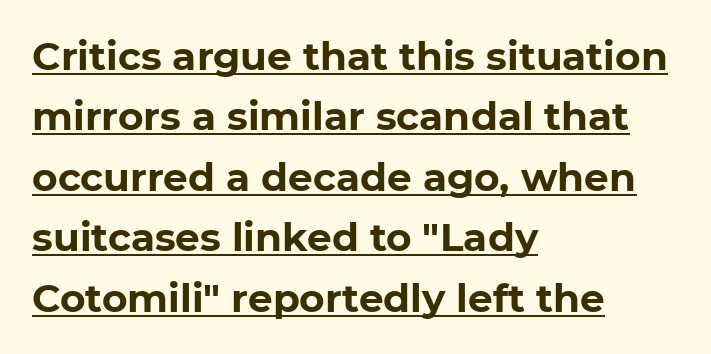
The image shows 39 px bold sans-serif type; set left-aligned, normal line spacing (1.55x), normal letter spacing, underlined; low stroke contrast and a medium x-height.
